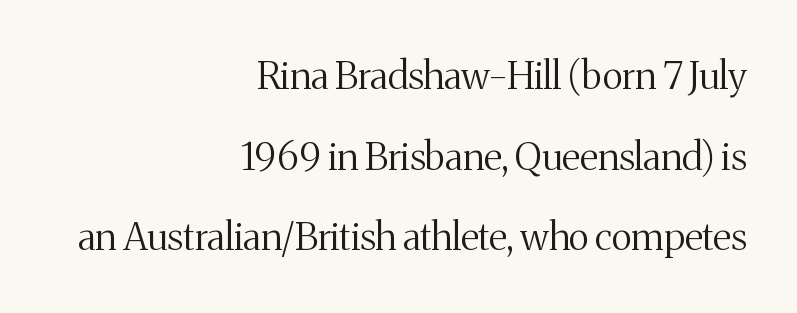
The image shows 38 px regular-weight serif type, upright; set right-aligned, loose line spacing (2.12x), normal letter spacing, not underlined; medium stroke contrast and a medium x-height.
